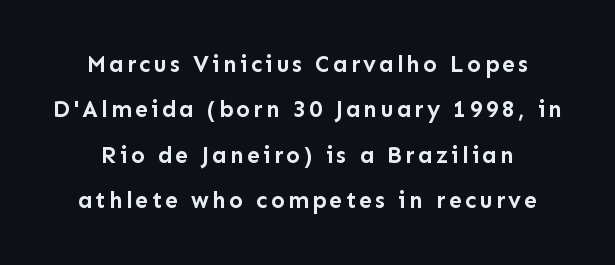
{"italic": "no", "bold": "yes", "underline": "no", "line_spacing": "loose", "line_spacing_ratio": 1.97, "glyph_px": 23}
